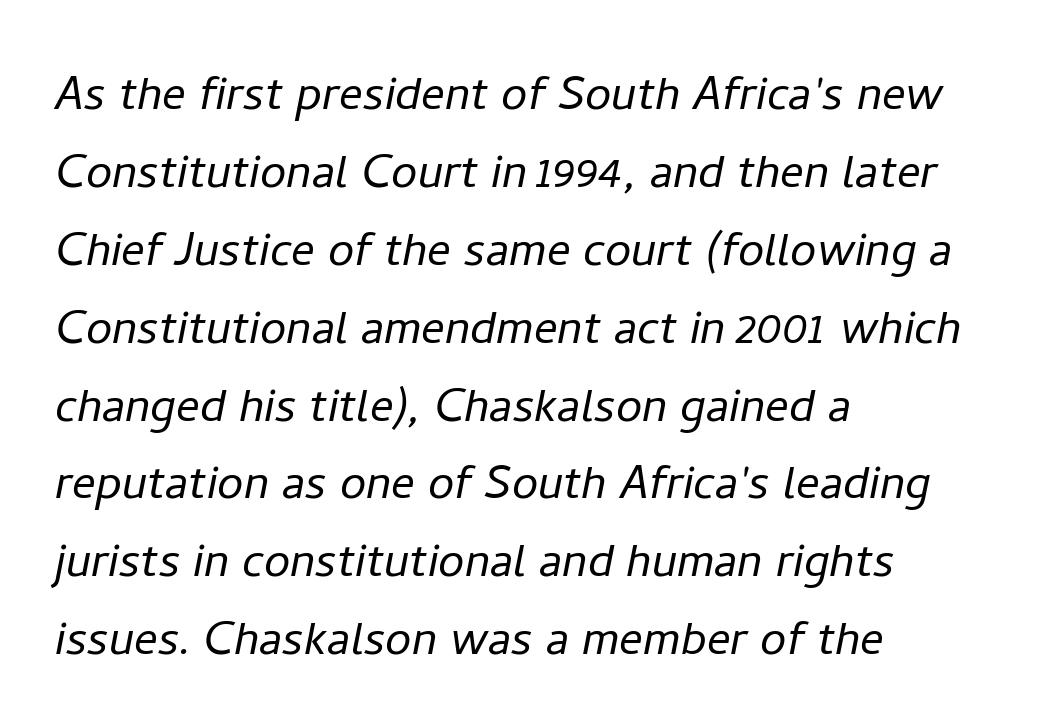
Q: Is the text bold? A: No.
Q: Is the text italic (slanted)? A: Yes, it leans right by about 11 degrees.
Q: Is the text underlined? A: No.
Q: How is the paragraph aligned? A: Left-aligned.
Q: Is the spacing between letters normal or unusually wide? A: Normal.
Q: Is the spacing between lines tight, normal or loose? A: Normal.
Q: Width (condensed, normal, or wide)? A: Normal.
Q: Stroke contrast? A: Low.
Q: x-height? A: Medium.
Q: Monospaced? A: No.
